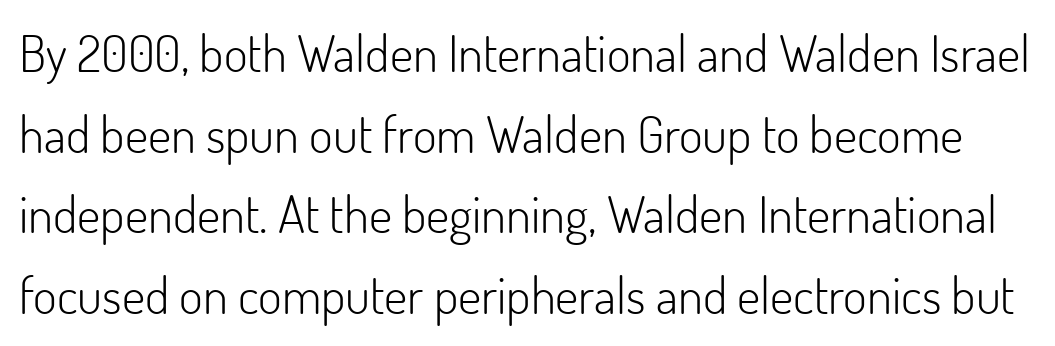
The typesetting does not lean heavy: it is not bold. The typography opts for an upright posture over an oblique one. The rows are spaced the way most documents space them. This sample has the flowing, uneven cadence of proportional lettering. The foot of each line stays bare and open.
